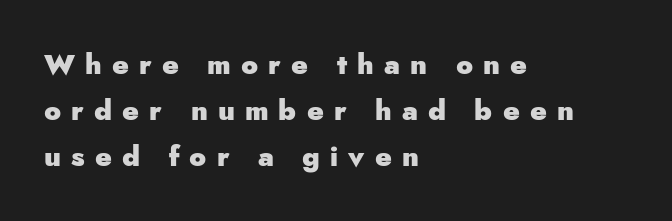
The image shows 28 px heavy sans-serif type, upright; set left-aligned, normal line spacing (1.64x), unusually wide letter spacing (+0.36 em), not underlined; low stroke contrast and a small x-height.
